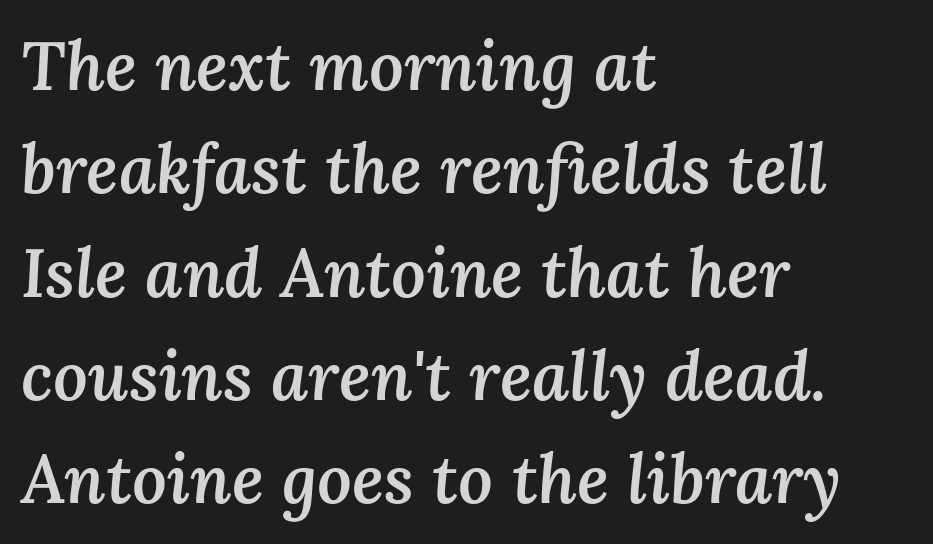
The image shows 68 px semibold type, italic (leaning right); set left-aligned, normal line spacing (1.52x), normal letter spacing, not underlined; medium stroke contrast and a medium x-height.
